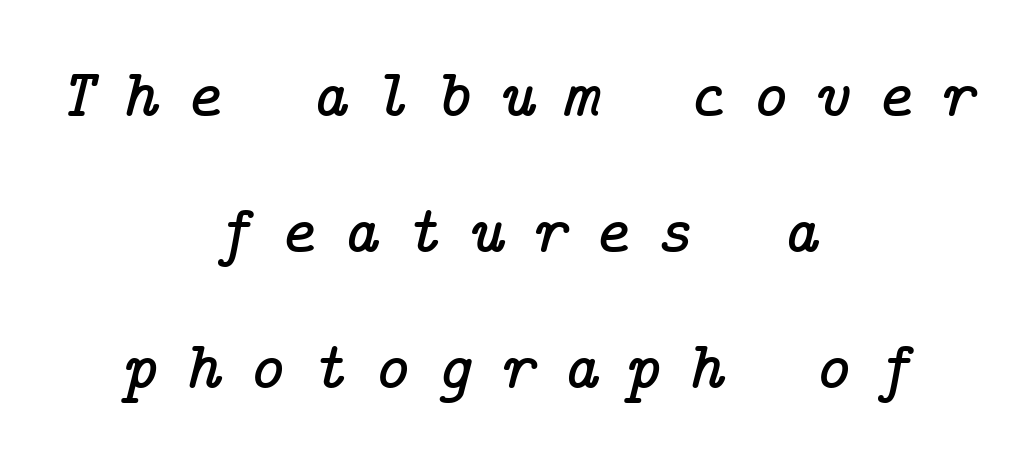
Q: Is the text italic (slanted)? A: Yes, it leans right by about 14 degrees.
Q: Is the typeface a serif or a sans-serif typeface? A: Serif.
Q: Is the text underlined? A: No.
Q: How is the paragraph aligned? A: Centered.
Q: Is the spacing between letters normal or unusually wide? A: Unusually wide.
Q: Is the spacing between lines tight, normal or loose? A: Loose.
Q: Width (condensed, normal, or wide)? A: Normal.
Q: Stroke contrast? A: Low.
Q: x-height? A: Medium.
